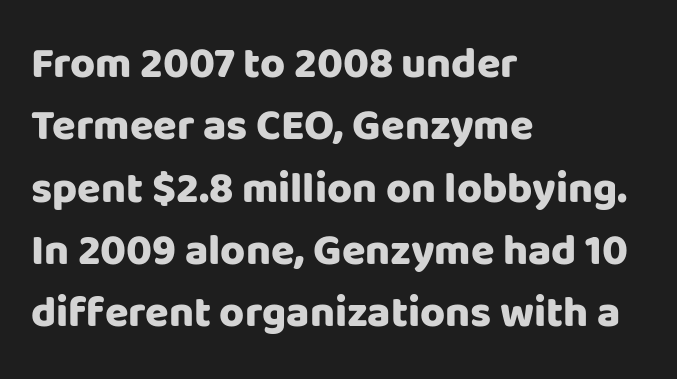
Q: Is the text bold? A: Yes.
Q: Is the text italic (slanted)? A: No, it is upright.
Q: Is the typeface a serif or a sans-serif typeface? A: Sans-serif.
Q: Is the text underlined? A: No.
Q: How is the paragraph aligned? A: Left-aligned.
Q: Is the spacing between letters normal or unusually wide? A: Normal.
Q: Is the spacing between lines tight, normal or loose? A: Normal.
Q: Width (condensed, normal, or wide)? A: Normal.
Q: Stroke contrast? A: Low.
Q: x-height? A: Large.
Q: Monospaced? A: No.
